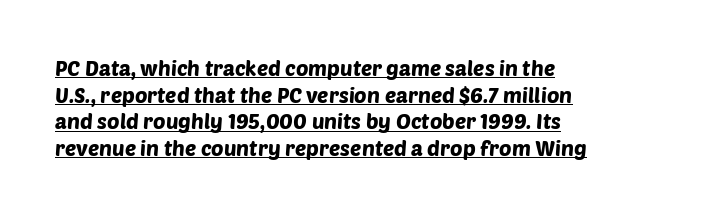
{"underline": "yes", "align": "left", "line_spacing": "normal", "line_spacing_ratio": 1.27, "letter_spacing": "normal", "letter_spacing_em": 0.0, "glyph_px": 21}
